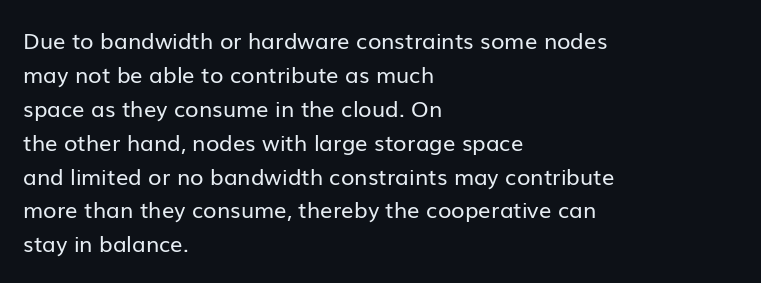
The image shows 22 px text type, upright; set left-aligned, normal line spacing (1.54x), normal letter spacing, not underlined.
